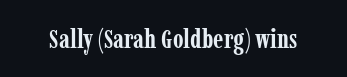
Q: Is the text bold? A: Yes.
Q: Is the text italic (slanted)? A: No, it is upright.
Q: Is the text underlined? A: No.
Q: Is the spacing between letters normal or unusually wide? A: Normal.
